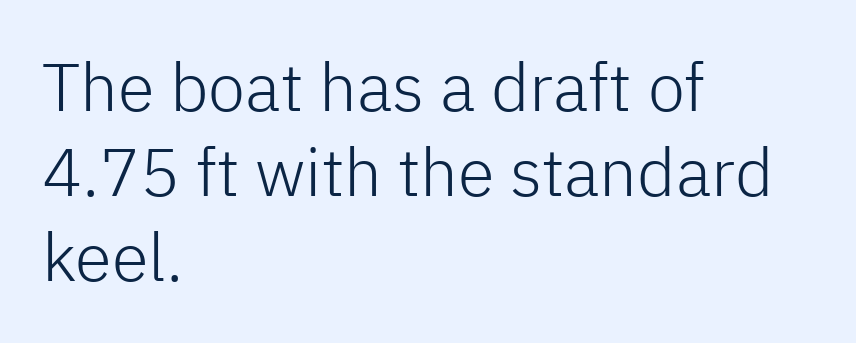
No extra tracking has been applied to these lines. Alignment: flush left. This is sans-serif lettering, the kind often seen on screens and signage. When letters stand straight like this, we call the style roman or upright. No extra ink here — the face is not bold.
